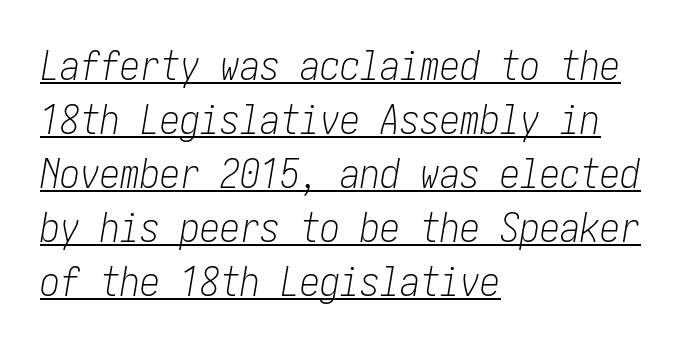
A normal amount of white space separates one row of letters from the next. The specimen reads as italic at a glance. Compared with a centered layout, this one pins lines to the left instead. The typesetter has applied underlining to the passage shown. Heft: none added — not bold.
